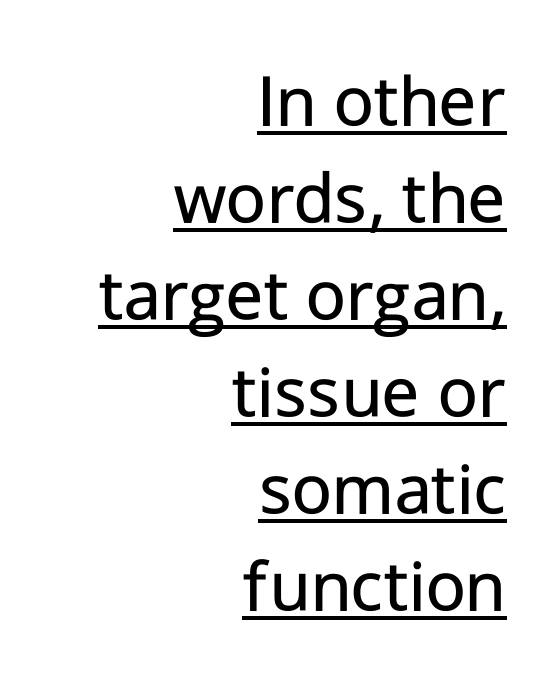
The specimen reads as upright at a glance. Here the designer chose a conventional face with non-uniform glyph widths. Underline: present. Words appear dense and cohesive because spacing is normal.
